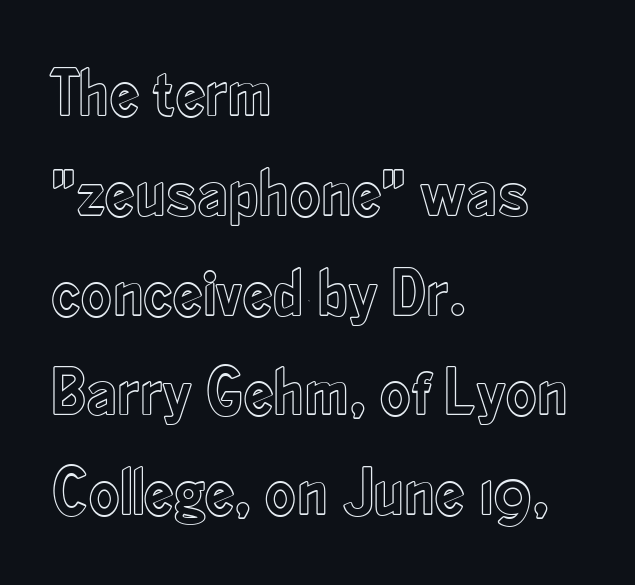
Q: Is the text italic (slanted)? A: No, it is upright.
Q: Is the text underlined? A: No.
Q: How is the paragraph aligned? A: Left-aligned.
Q: Is the spacing between letters normal or unusually wide? A: Normal.
Q: Is the spacing between lines tight, normal or loose? A: Normal.
Q: Width (condensed, normal, or wide)? A: Condensed.
Q: x-height? A: Small.
Q: Monospaced? A: No.
